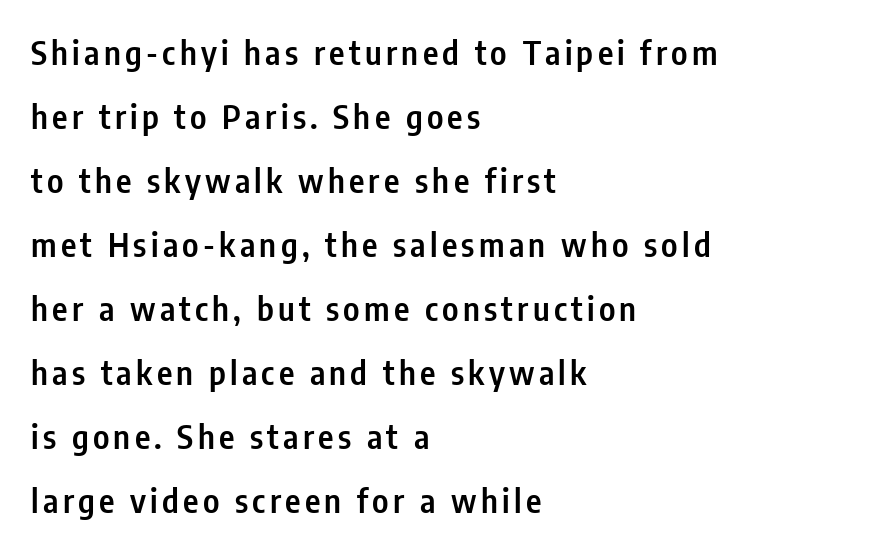
Q: Is the text bold? A: Semi-bold.
Q: Is the text italic (slanted)? A: No, it is upright.
Q: Is the typeface a serif or a sans-serif typeface? A: Sans-serif.
Q: Is the text underlined? A: No.
Q: How is the paragraph aligned? A: Left-aligned.
Q: Is the spacing between lines tight, normal or loose? A: Loose.
Q: Width (condensed, normal, or wide)? A: Condensed.
Q: Stroke contrast? A: Low.
Q: x-height? A: Medium.
Q: Monospaced? A: No.
